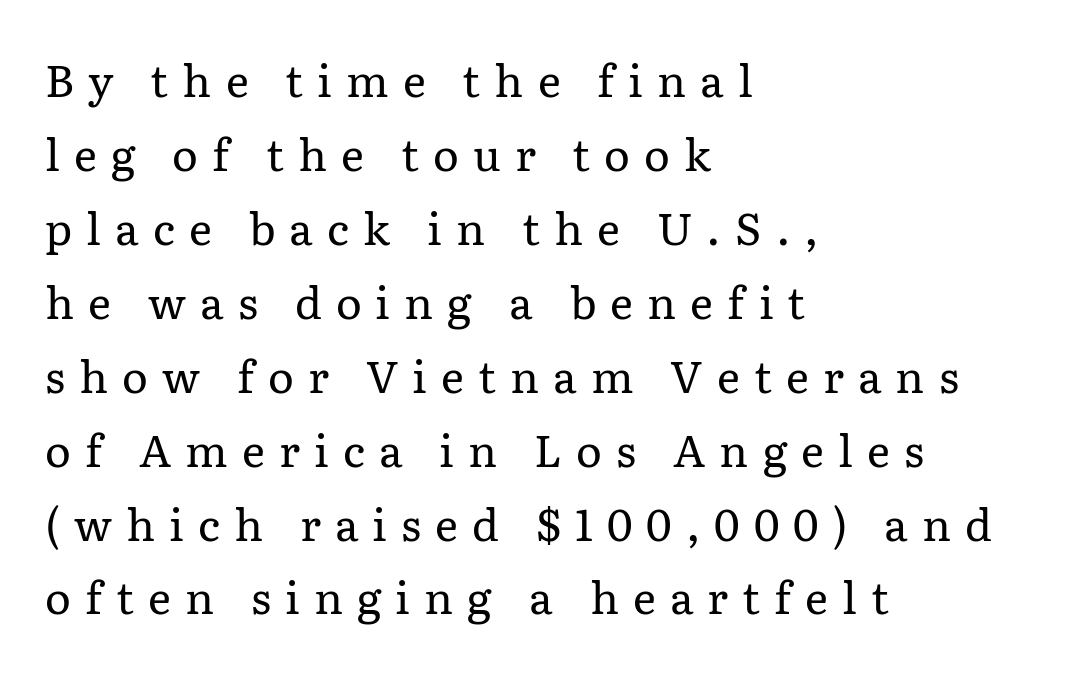
The image shows 44 px regular-weight serif type, upright; set left-aligned, normal line spacing (1.68x), unusually wide letter spacing (+0.32 em), not underlined; low stroke contrast and a medium x-height.
